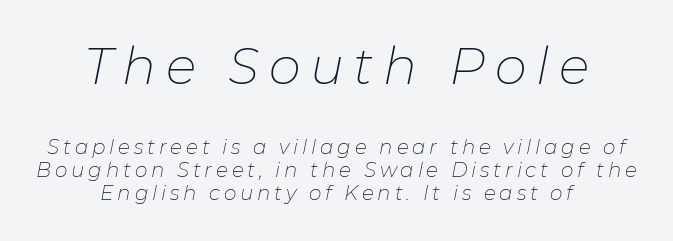
The lettering tilts uniformly, giving the passage an italic look. In this sample the first text group is rendered at the bigger scale. Character widths vary here, with narrow letters taking less room than wide ones. The typesetting does not lean heavy: it is not bold.
